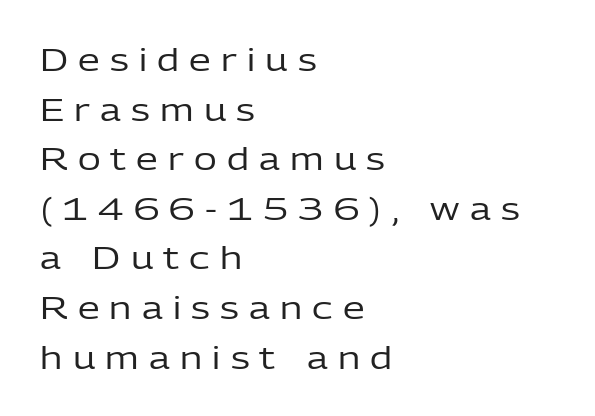
The image shows 31 px regular-weight sans-serif type, upright; set left-aligned, normal line spacing (1.6x), unusually wide letter spacing (+0.33 em), not underlined; low stroke contrast and a medium x-height.
